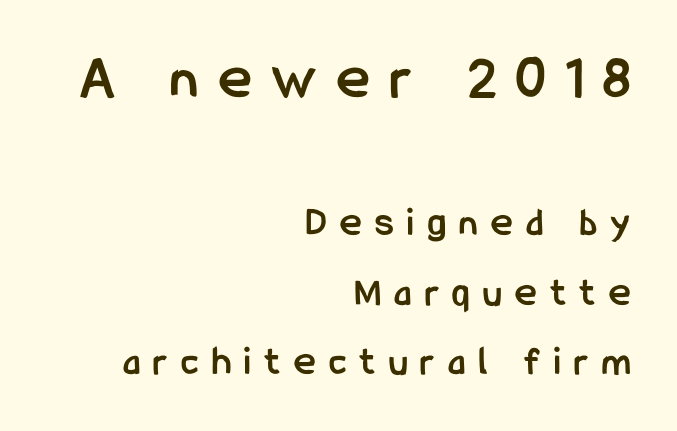
Posture: upright roman. A clean baseline with only descenders dipping below it. Which of the two is more prominent by size? The first, at the top. Whoever set this chose a conventional vertical rhythm. The typesetting leans heavy: a genuine bold. A student would call this right alignment; a typographer would say flush right, rag left.
